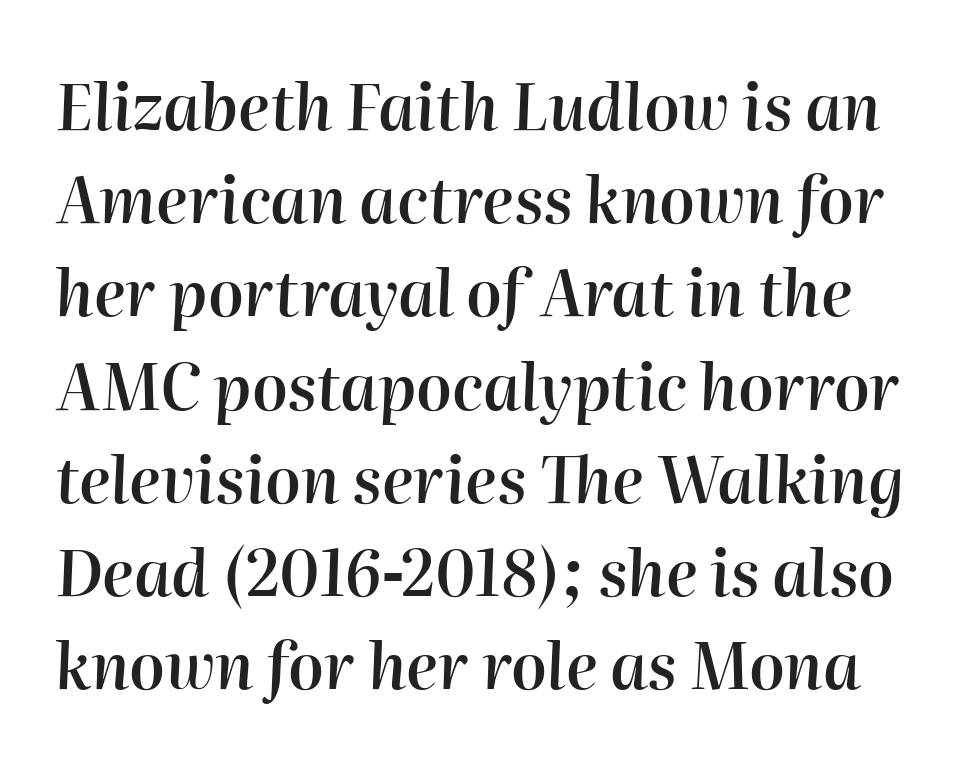
Characters follow at the spacing the type designer built in. As a designer I'd log this as weight 600, semibold. This sample has the flowing, uneven cadence of proportional lettering. Descender tails drop into unmarked territory. Characters are canted at an angle relative to the baseline's perpendicular.
